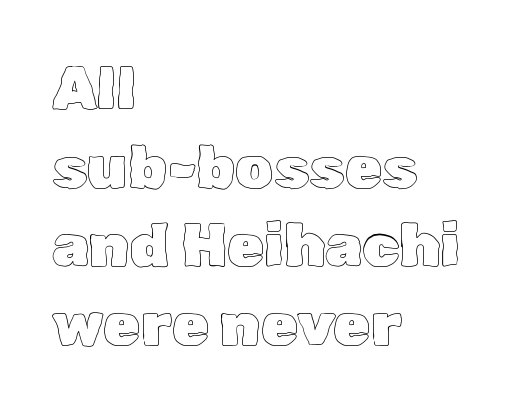
The image shows 60 px text type, upright; set left-aligned, normal line spacing (1.31x), normal letter spacing, not underlined; a medium x-height.
